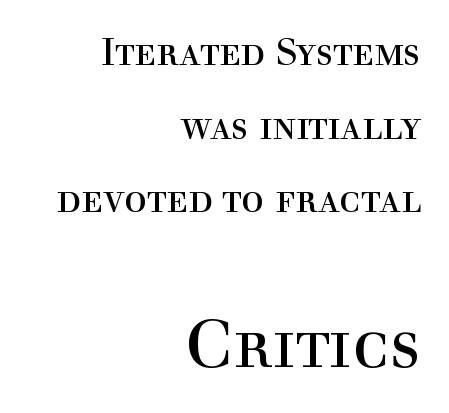
This rendering employs a face with finishing strokes, i.e., a serif. Character widths vary here, with narrow letters taking less room than wide ones. The face looks like a standard text weight, possibly lighter. Nobody drew a line under any word here.
